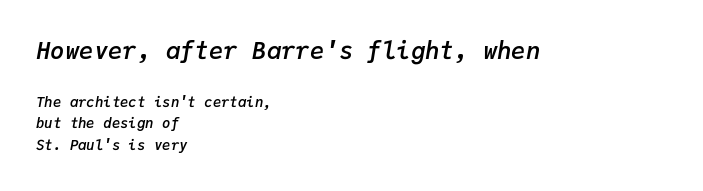
All the whitespace from short lines collects on the right. Is the type bold? Partly — it's a semibold, heavier than regular but not fully bold. Only glyphs here, with clear space below each row. Italic: yes, the glyphs are oblique. Characters follow at the spacing the type designer built in. Horizontal bands of white between lines are of average thickness.
